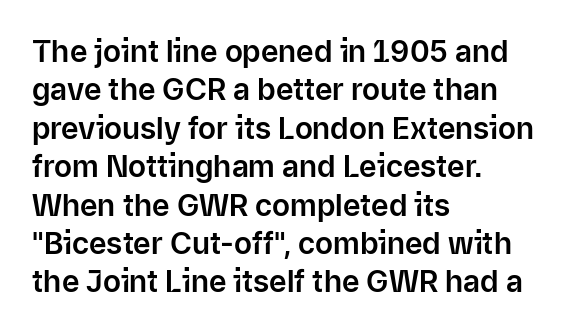
The image shows 30 px sans-serif type, upright; set left-aligned, normal line spacing (1.28x), normal letter spacing, not underlined; low stroke contrast and a medium x-height.
